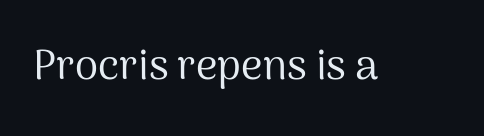
Q: Is the text bold? A: No.
Q: Is the text italic (slanted)? A: No, it is upright.
Q: Is the typeface a serif or a sans-serif typeface? A: Sans-serif.
Q: Is the text underlined? A: No.
Q: Is the spacing between letters normal or unusually wide? A: Normal.
Q: Width (condensed, normal, or wide)? A: Normal.
Q: Stroke contrast? A: Medium.
Q: x-height? A: Medium.
Q: Monospaced? A: No.
